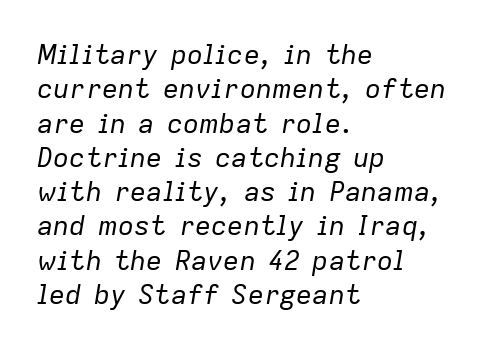
The image shows 27 px text type, italic (leaning right); set left-aligned, normal line spacing (1.27x), normal letter spacing, not underlined.
